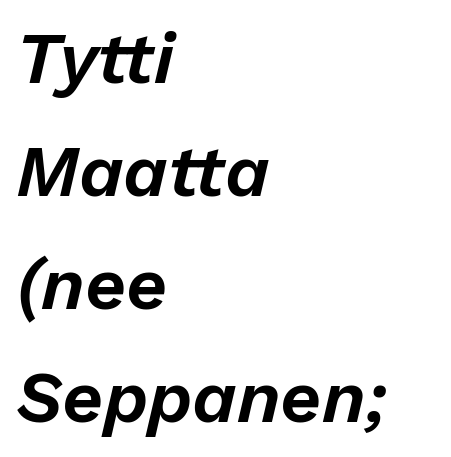
The image shows 72 px text type, italic (leaning right); set left-aligned, normal line spacing (1.57x), normal letter spacing, not underlined; low stroke contrast and a medium x-height.
